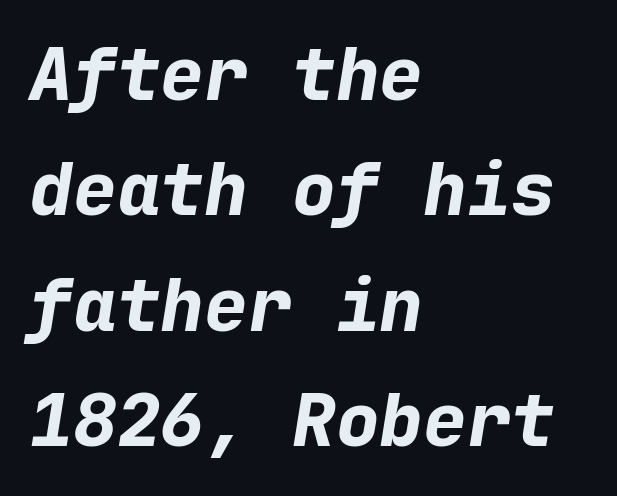
Q: Is the text bold? A: Yes.
Q: Is the text italic (slanted)? A: Yes, it leans right by about 9 degrees.
Q: Is the text underlined? A: No.
Q: How is the paragraph aligned? A: Left-aligned.
Q: Is the spacing between letters normal or unusually wide? A: Normal.
Q: Is the spacing between lines tight, normal or loose? A: Normal.
Q: Width (condensed, normal, or wide)? A: Normal.
Q: Stroke contrast? A: Low.
Q: x-height? A: Medium.
Q: Monospaced? A: Yes.
